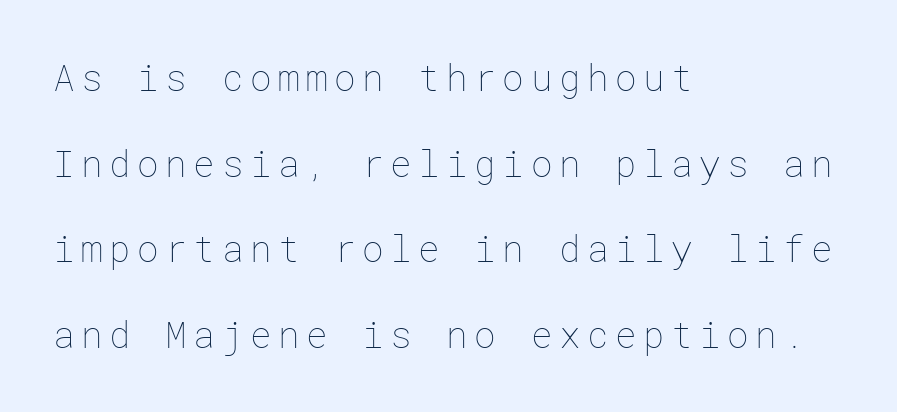
Ordinary non-slanted type is in use. This rendering uses left alignment, leaving the right contour irregular. How would I describe the line gaps? Wide and relaxed. The specimen omits any rule beneath the text block's lines. The weight would be labelled regular, book, light, or lighter still.
